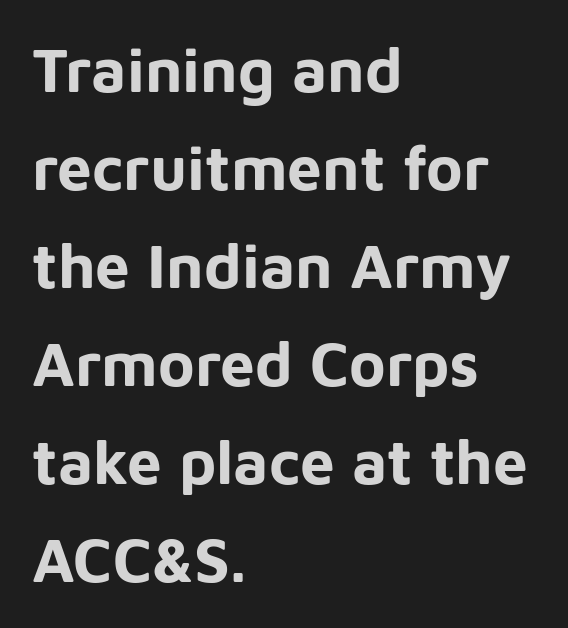
The image shows 62 px bold sans-serif type, upright; set left-aligned, normal line spacing (1.58x), normal letter spacing, not underlined; low stroke contrast and a medium x-height.
